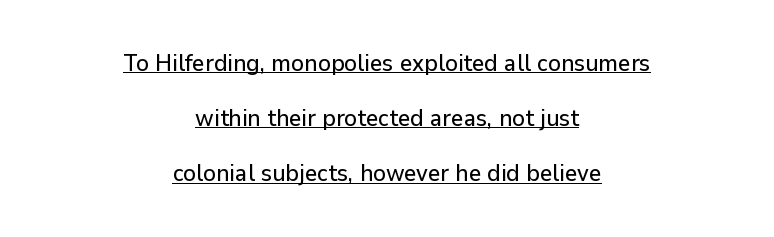
{"italic": "no", "underline": "yes", "align": "center", "line_spacing": "loose", "line_spacing_ratio": 2.3, "letter_spacing": "normal", "letter_spacing_em": 0.0, "glyph_px": 24}
